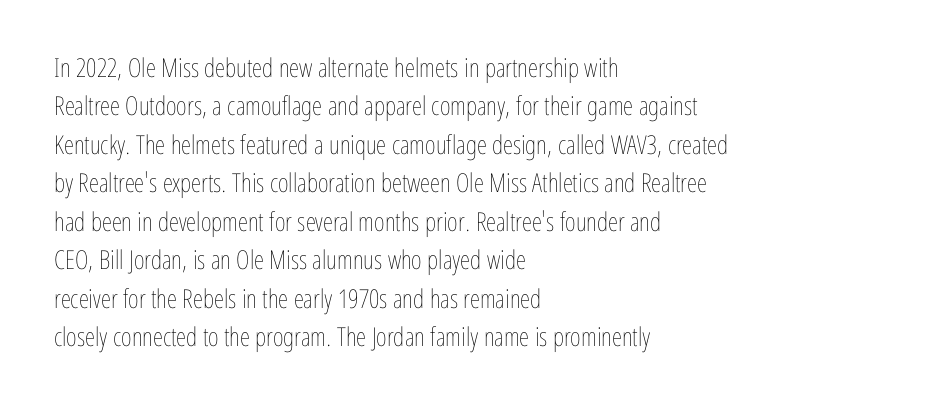
The image shows 26 px text type, upright; set left-aligned, normal line spacing (1.48x), normal letter spacing, not underlined.
